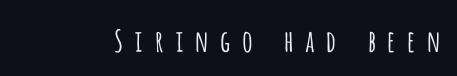
{"serif": "no", "italic": "no", "bold": "no", "weight": "light", "width": "condensed", "stroke_contrast": "low", "x_height": "large", "monospaced": "no", "underline": "no", "letter_spacing": "wide", "letter_spacing_em": 0.32, "glyph_px": 30}
